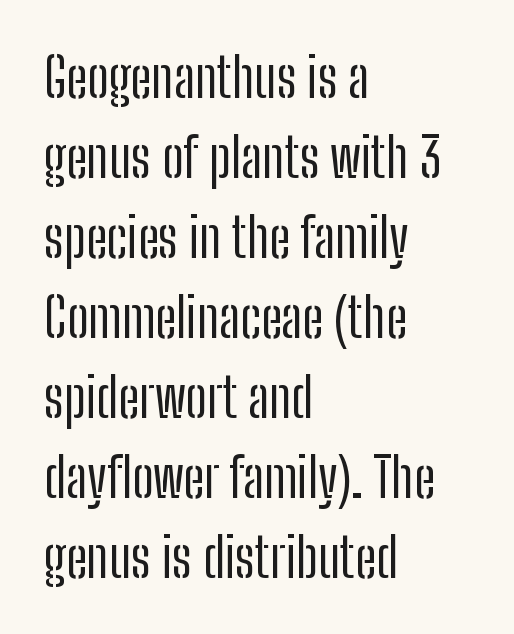
Q: Is the text bold? A: No.
Q: Is the text italic (slanted)? A: No, it is upright.
Q: Is the typeface a serif or a sans-serif typeface? A: Sans-serif.
Q: Is the text underlined? A: No.
Q: How is the paragraph aligned? A: Left-aligned.
Q: Is the spacing between letters normal or unusually wide? A: Normal.
Q: Is the spacing between lines tight, normal or loose? A: Normal.
Q: Width (condensed, normal, or wide)? A: Condensed.
Q: Stroke contrast? A: Low.
Q: x-height? A: Medium.
Q: Monospaced? A: No.
